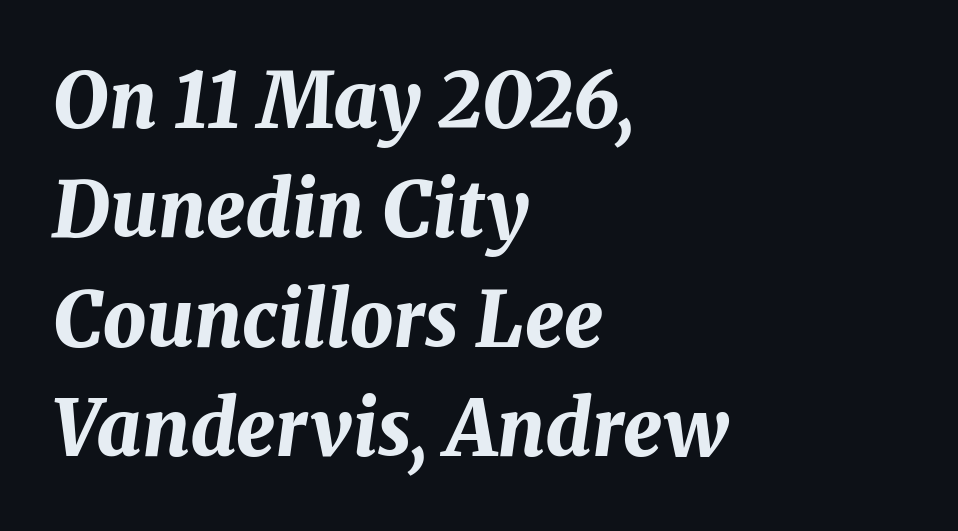
It's the slanting kind of type. Is the block centered? No — it sits flush against the left margin. You could not count columns in this text — the font is proportionally spaced. Each new line begins a customary step beneath the previous one. A bare baseline throughout the passage.
